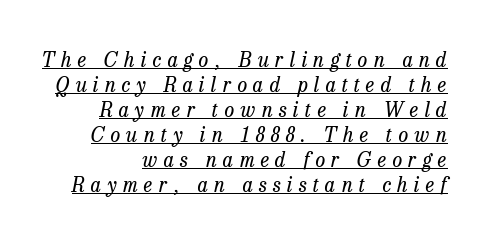
Q: Is the text bold? A: No.
Q: Is the text italic (slanted)? A: Yes, it leans right by about 13 degrees.
Q: Is the text underlined? A: Yes.
Q: How is the paragraph aligned? A: Right-aligned.
Q: Is the spacing between letters normal or unusually wide? A: Unusually wide.
Q: Is the spacing between lines tight, normal or loose? A: Normal.
